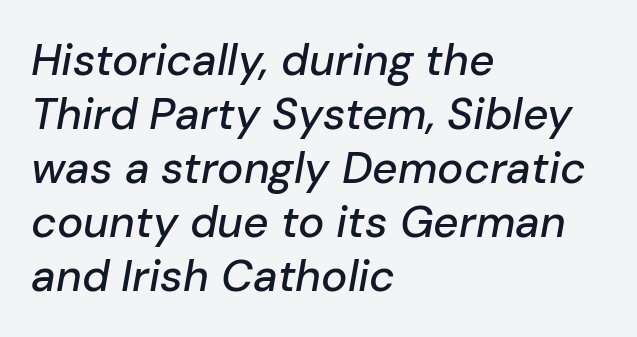
Character widths vary here, with narrow letters taking less room than wide ones. The face used here is rendered with its standard letterfit. Horizontally, the lines are justified to the leading edge only. The axis of the letterforms is tilted away from vertical. Nobody drew a line under any word here.
